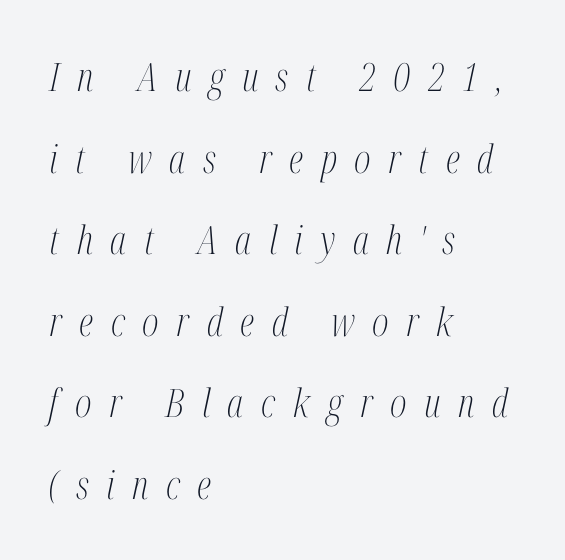
{"serif": "yes", "italic": "yes", "lean": "right", "slant_degrees": 12, "bold": "no", "weight": "light", "width": "condensed", "stroke_contrast": "medium", "x_height": "medium", "monospaced": "no", "underline": "no", "align": "left", "line_spacing": "loose", "line_spacing_ratio": 2.09, "letter_spacing": "wide", "letter_spacing_em": 0.45, "glyph_px": 39}
